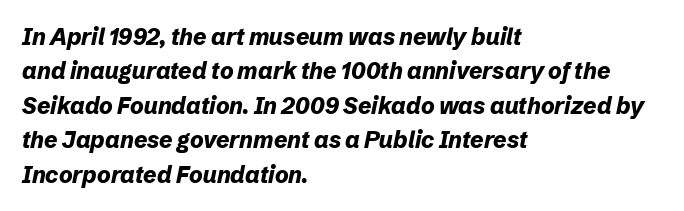
The image shows 23 px bold type, italic (leaning right); set left-aligned, normal line spacing (1.5x), normal letter spacing, not underlined.
